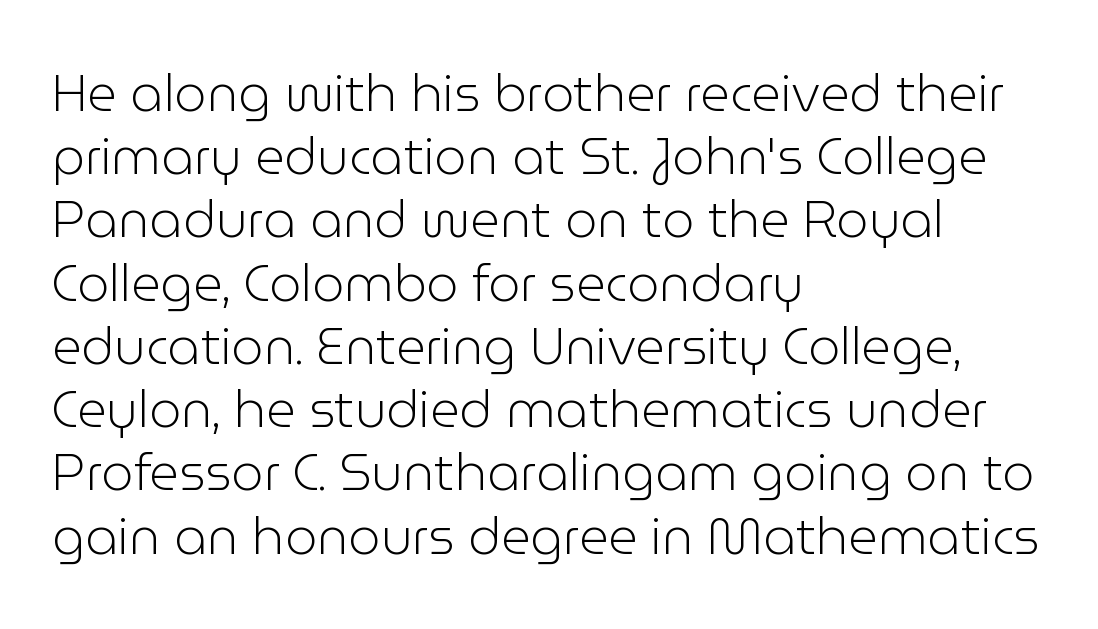
Is this a fixed-width face? No — the glyphs have proportional, varying widths. Serif or sans? Sans — the stroke terminals are bare. Every row of glyphs begins at an identical x-position on the left. The characters are drawn with everyday or finer stroke widths.
